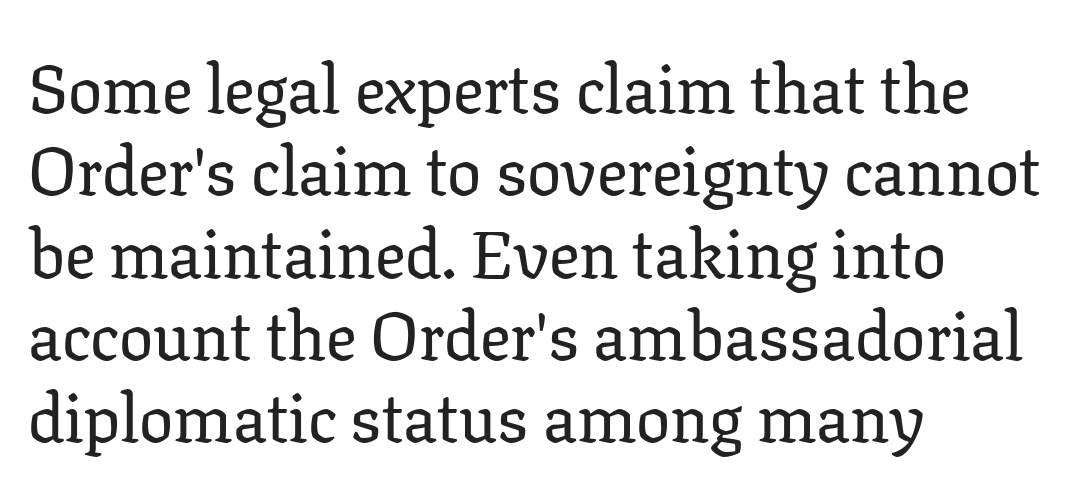
One-word summary of the alignment: left. The letterforms sit shoulder to shoulder at normal distance. The face used here is proportionally spaced, like ordinary book or web type. The specimen omits any rule beneath the text block's lines. Typographically, this falls in the serif category.
